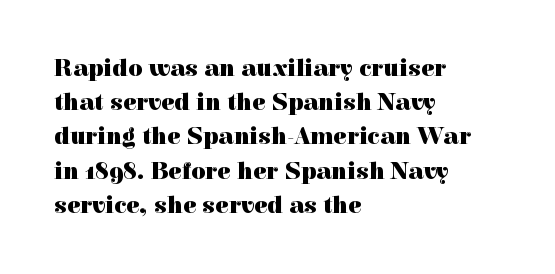
The image shows 25 px bold type, upright; set left-aligned, normal line spacing (1.37x), normal letter spacing, not underlined.
